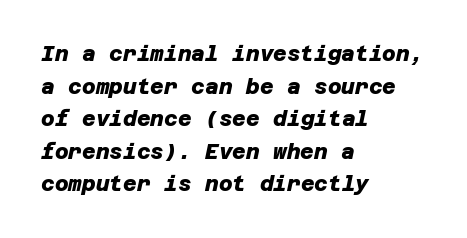
Just letters on the line, the space beneath them empty. If you measured baseline to baseline, you'd find a middling distance. As a designer I'd log this as weight 700, bold. This sample is left-justified, so line endings fall wherever the words run out. Inter-character spacing is left at the font's built-in metrics.
